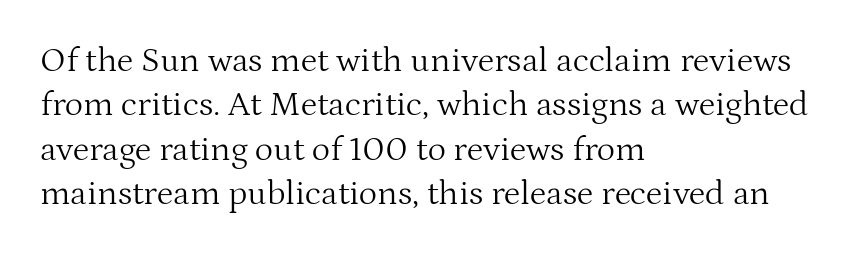
{"serif": "yes", "italic": "no", "bold": "no", "weight": "light", "width": "normal", "stroke_contrast": "medium", "x_height": "medium", "monospaced": "no", "underline": "no", "align": "left", "line_spacing": "normal", "line_spacing_ratio": 1.27, "letter_spacing": "normal", "letter_spacing_em": 0.0, "glyph_px": 35}
